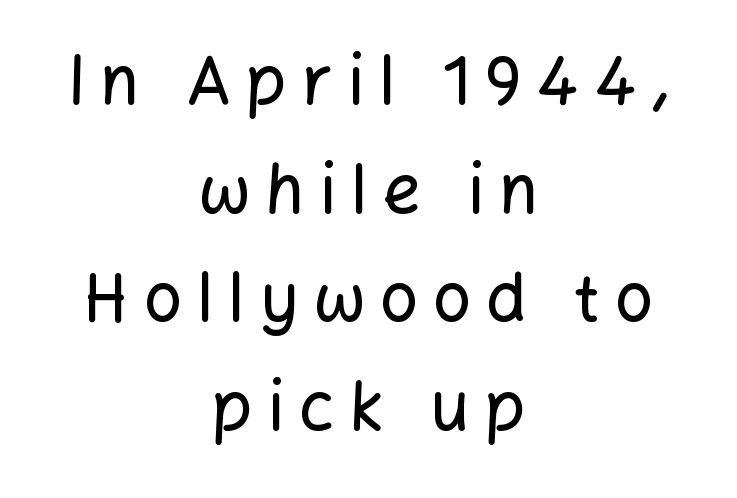
Q: Is the text italic (slanted)? A: No, it is upright.
Q: Is the typeface a serif or a sans-serif typeface? A: Sans-serif.
Q: Is the text underlined? A: No.
Q: How is the paragraph aligned? A: Centered.
Q: Is the spacing between letters normal or unusually wide? A: Unusually wide.
Q: Is the spacing between lines tight, normal or loose? A: Normal.
Q: Width (condensed, normal, or wide)? A: Normal.
Q: Stroke contrast? A: Low.
Q: x-height? A: Medium.
Q: Monospaced? A: No.
